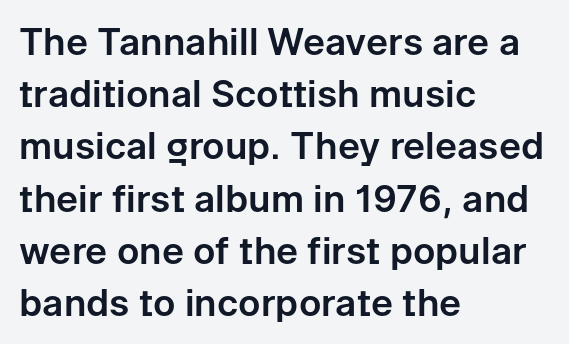
The letters advance in unequal steps, a hallmark of proportional type. Letterform terminals end flat and unadorned throughout the passage. Underlining? Definitely not there. This sample uses an upright cut, with every glyph sitting square on the baseline. Characters follow at the spacing the type designer built in.
